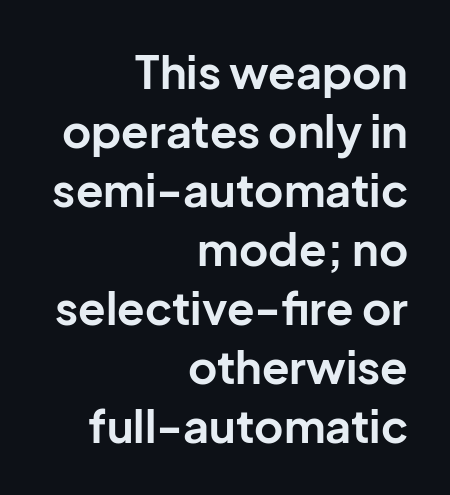
The image shows 45 px bold sans-serif type, upright; set right-aligned, normal line spacing (1.31x), normal letter spacing, not underlined; low stroke contrast and a medium x-height.
